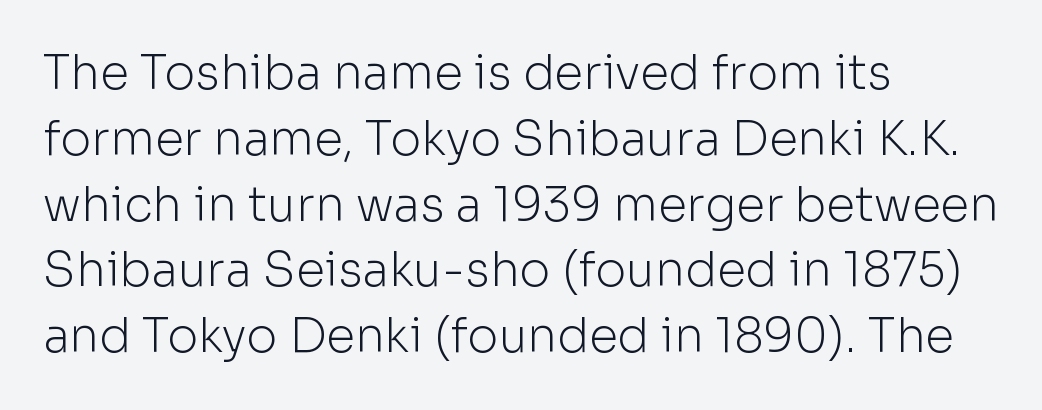
Look at the tracking — it's just the regular setting, nothing added. Compared with a typical body face, this is equally light or lighter still. Vertical strokes here are truly vertical. Proportional: the letters do not fall into vertical columns. Clear beneath every line of the passage.
